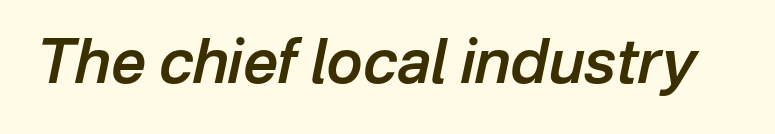
The image shows 61 px semibold type, italic (leaning right); set normal letter spacing, not underlined; low stroke contrast and a medium x-height.
